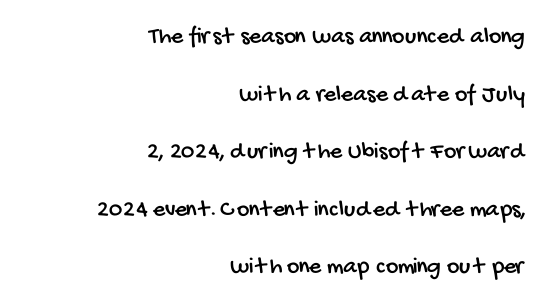
The image shows 24 px text type; set right-aligned, loose line spacing (2.4x), normal letter spacing, not underlined.
